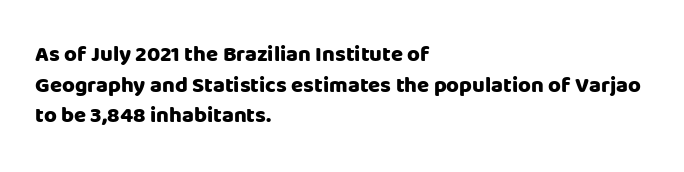
The image shows 22 px bold type, upright; set left-aligned, normal line spacing (1.39x), normal letter spacing, not underlined.
